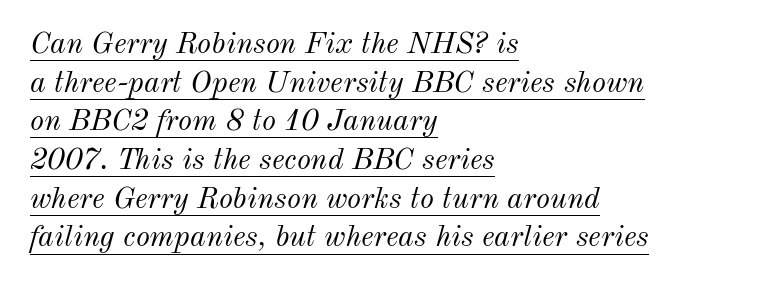
The strokes are not fattened; the text isn't bold. Caption: lettering with a line underneath. This sample keeps an unexceptional amount of space between lines. The gaps between neighbouring characters are ordinary and unremarkable. Each letter keeps its own natural width here, so spacing adapts to shape.
